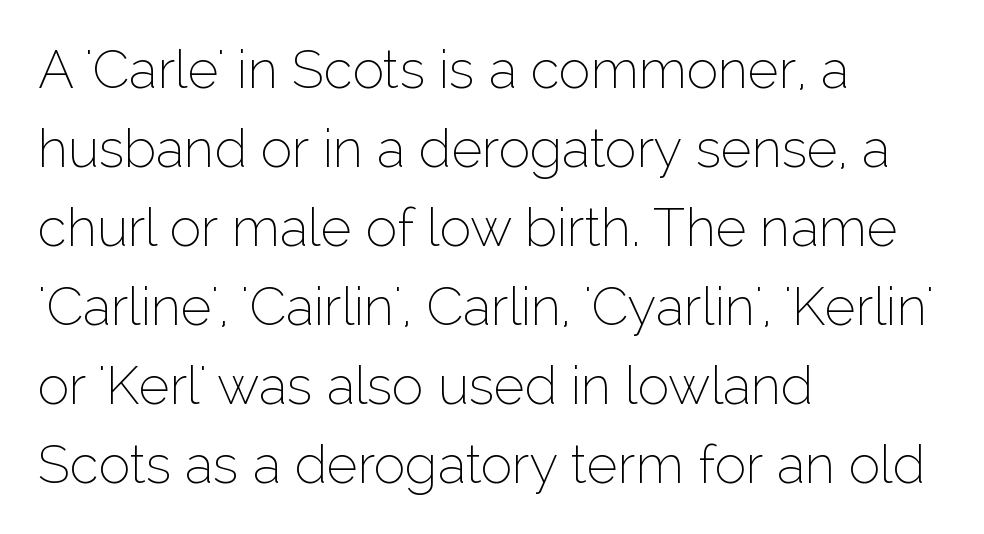
A sans-serif font was chosen for this passage. The letters look calm and open, with moderate or lighter stems. The passage shown stacks its lines at a standard gap. Plain, unruled lines of type.
